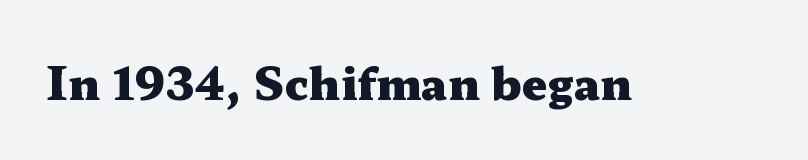
{"serif": "yes", "italic": "no", "bold": "yes", "weight": "heavy", "width": "wide", "stroke_contrast": "medium", "x_height": "medium", "monospaced": "no", "underline": "no", "letter_spacing": "normal", "letter_spacing_em": 0.0, "glyph_px": 45}
